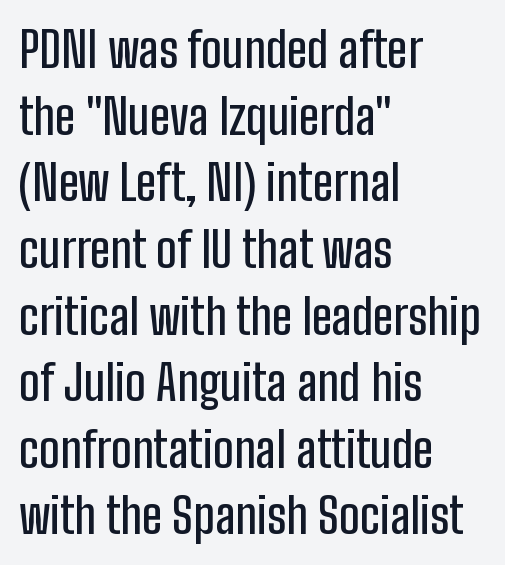
{"serif": "no", "italic": "no", "width": "condensed", "stroke_contrast": "low", "x_height": "medium", "monospaced": "no", "underline": "no", "align": "left", "line_spacing": "normal", "line_spacing_ratio": 1.36, "letter_spacing": "normal", "letter_spacing_em": 0.0, "glyph_px": 49}
